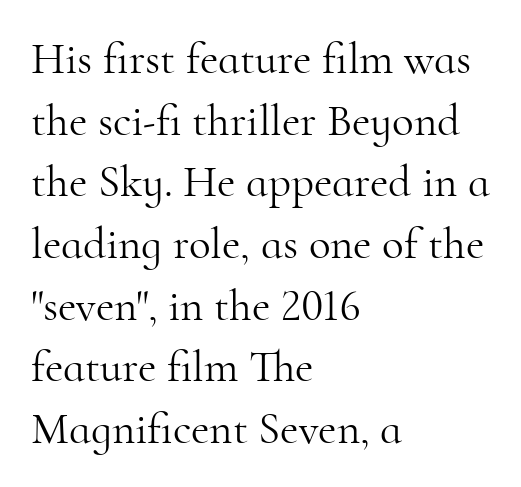
{"serif": "yes", "italic": "no", "bold": "no", "weight": "light", "width": "normal", "stroke_contrast": "high", "x_height": "small", "monospaced": "no", "underline": "no", "align": "left", "line_spacing": "normal", "line_spacing_ratio": 1.37, "letter_spacing": "normal", "letter_spacing_em": 0.0, "glyph_px": 45}
